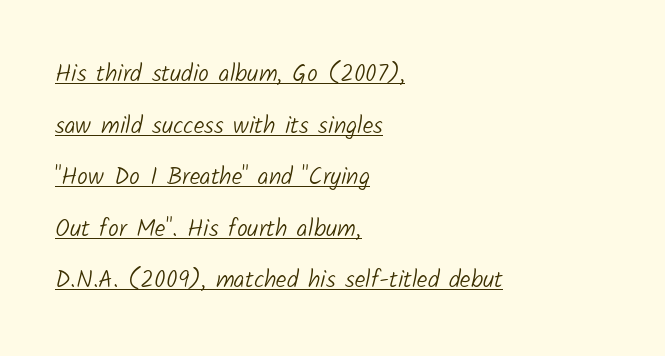
The image shows 24 px text type; set left-aligned, loose line spacing (2.15x), normal letter spacing, underlined.
